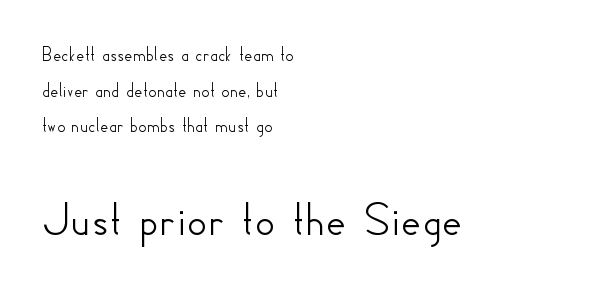
{"serif": "no", "italic": "no", "width": "normal", "stroke_contrast": "low", "x_height": "small", "monospaced": "no", "underline": "no", "align": "left", "line_spacing_ratio": 1.78, "letter_spacing": "normal", "letter_spacing_em": 0.0, "larger_block": "second", "size_ratio": 2.5, "glyph_px": 50}
